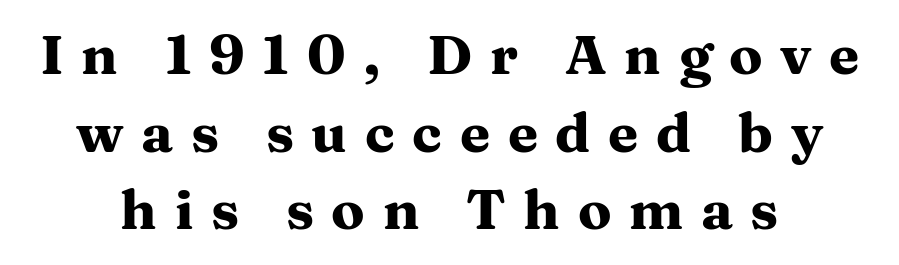
The image shows 55 px heavy, wide serif type, upright; set normal line spacing (1.41x), unusually wide letter spacing (+0.32 em), not underlined; medium stroke contrast and a medium x-height.
